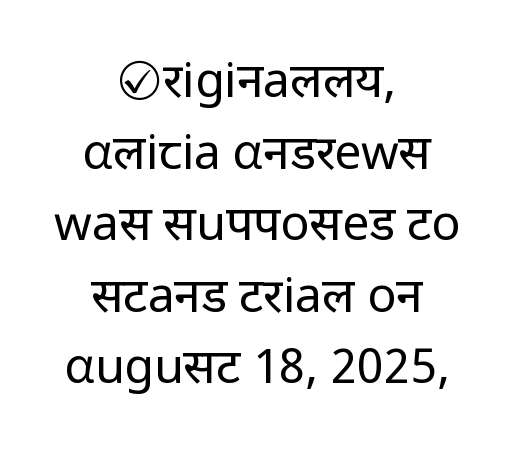
{"serif": "no", "italic": "no", "bold": "no", "weight": "regular", "width": "normal", "stroke_contrast": "low", "x_height": "medium", "monospaced": "no", "underline": "no", "align": "center", "line_spacing": "normal", "line_spacing_ratio": 1.49, "letter_spacing": "normal", "letter_spacing_em": 0.0, "glyph_px": 48}
